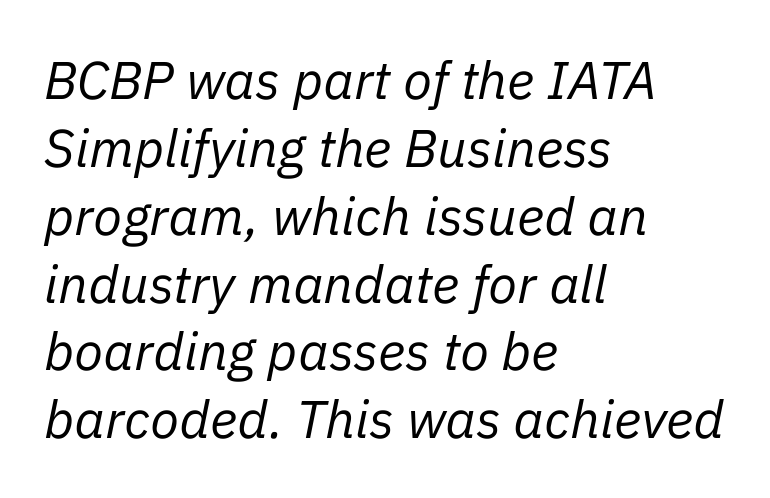
The image shows 53 px regular-weight type, italic (leaning right); set left-aligned, normal line spacing (1.28x), normal letter spacing, not underlined; low stroke contrast and a medium x-height.
